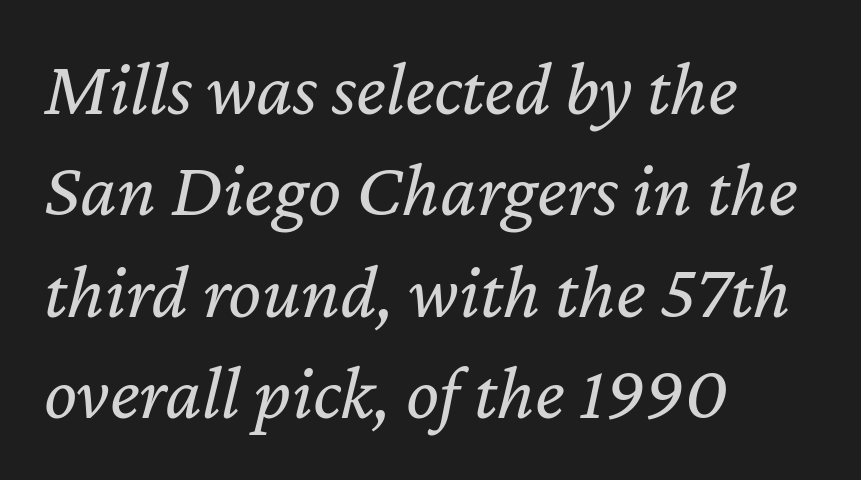
Nothing unusual about the tracking: characters are spaced as the font intends. Quick note: interline space is typical. The passage shown is typed in a proportional face where columns would drift. Beneath every word, the page is bare.
